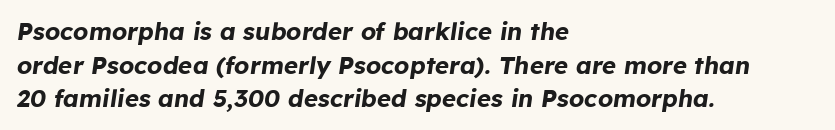
This sample uses plain, unmodified letter spacing. This rendering uses left alignment, leaving the right contour irregular. Decoration check: the copy has no underline. This sample keeps an unexceptional amount of space between lines.
